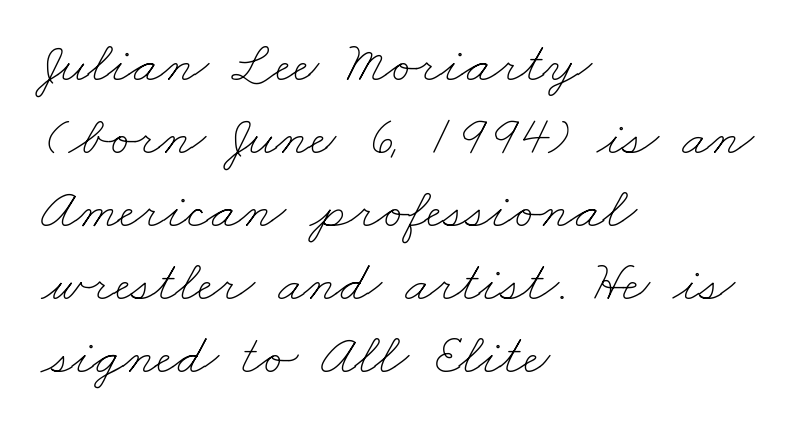
{"bold": "no", "weight": "thin", "width": "wide", "stroke_contrast": "low", "x_height": "small", "monospaced": "no", "underline": "no", "align": "left", "line_spacing": "normal", "line_spacing_ratio": 1.26, "letter_spacing": "normal", "letter_spacing_em": 0.0, "glyph_px": 58}
